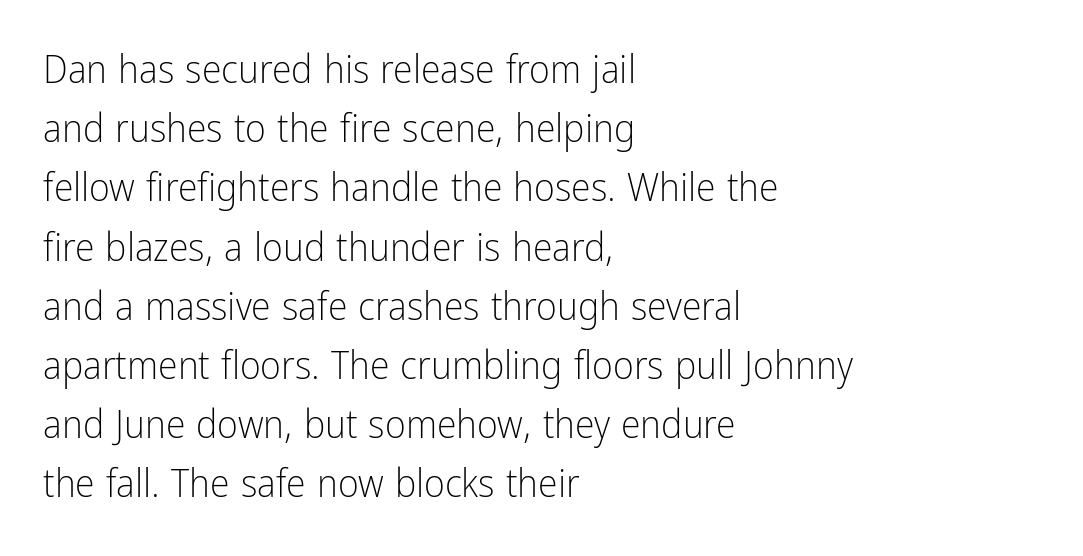
The image shows 40 px light, condensed sans-serif type, upright; set left-aligned, normal line spacing (1.48x), normal letter spacing, not underlined; low stroke contrast and a medium x-height.
